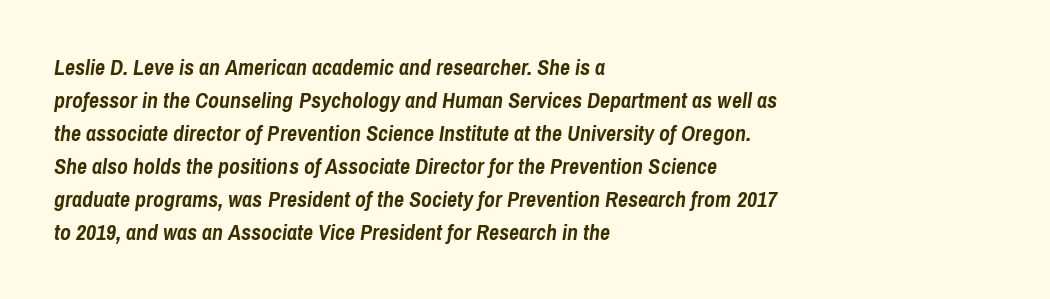
The image shows 22 px bold type, italic (leaning right); set left-aligned, normal line spacing (1.5x), normal letter spacing, not underlined.
